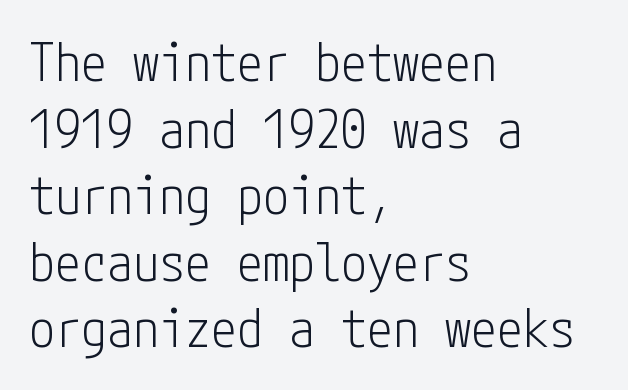
Q: Is the text bold? A: No.
Q: Is the text italic (slanted)? A: No, it is upright.
Q: Is the typeface a serif or a sans-serif typeface? A: Sans-serif.
Q: Is the text underlined? A: No.
Q: How is the paragraph aligned? A: Left-aligned.
Q: Is the spacing between letters normal or unusually wide? A: Normal.
Q: Is the spacing between lines tight, normal or loose? A: Normal.
Q: Width (condensed, normal, or wide)? A: Condensed.
Q: Stroke contrast? A: Low.
Q: x-height? A: Medium.
